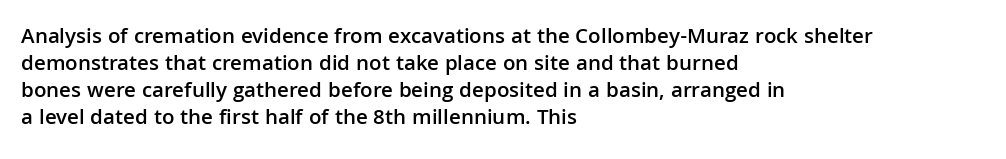
The image shows 22 px text type, upright; set left-aligned, line spacing 1.22x, normal letter spacing, not underlined.
